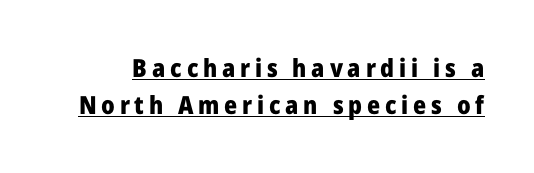
Underlining? Definitely there. Heavy-handed strokes throughout: this text is bold. Every stem runs plumb, perpendicular to the baseline. Rows of type keep a routine distance in the vertical direction.
